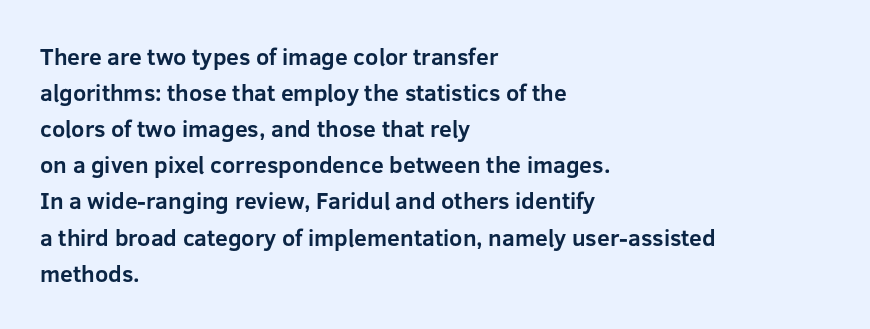
The image shows 23 px bold type, upright; set left-aligned, normal line spacing (1.57x), normal letter spacing, not underlined.
